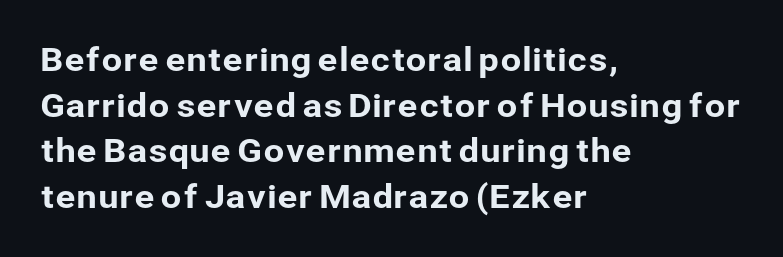
The image shows 33 px sans-serif type, upright; set left-aligned, normal line spacing (1.38x), normal letter spacing, not underlined; low stroke contrast and a medium x-height.
